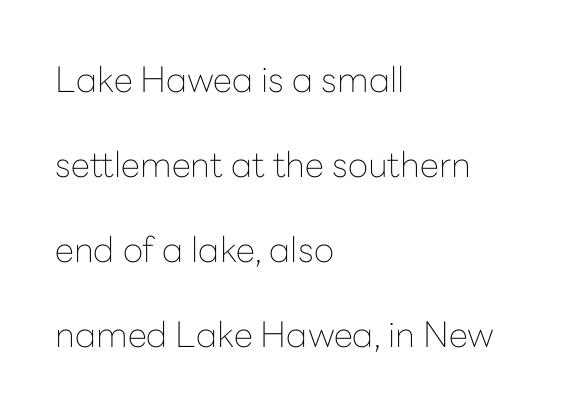
Q: Is the text bold? A: No.
Q: Is the text italic (slanted)? A: No, it is upright.
Q: Is the typeface a serif or a sans-serif typeface? A: Sans-serif.
Q: Is the text underlined? A: No.
Q: How is the paragraph aligned? A: Left-aligned.
Q: Is the spacing between letters normal or unusually wide? A: Normal.
Q: Is the spacing between lines tight, normal or loose? A: Loose.
Q: Width (condensed, normal, or wide)? A: Normal.
Q: Stroke contrast? A: Low.
Q: x-height? A: Medium.
Q: Monospaced? A: No.
